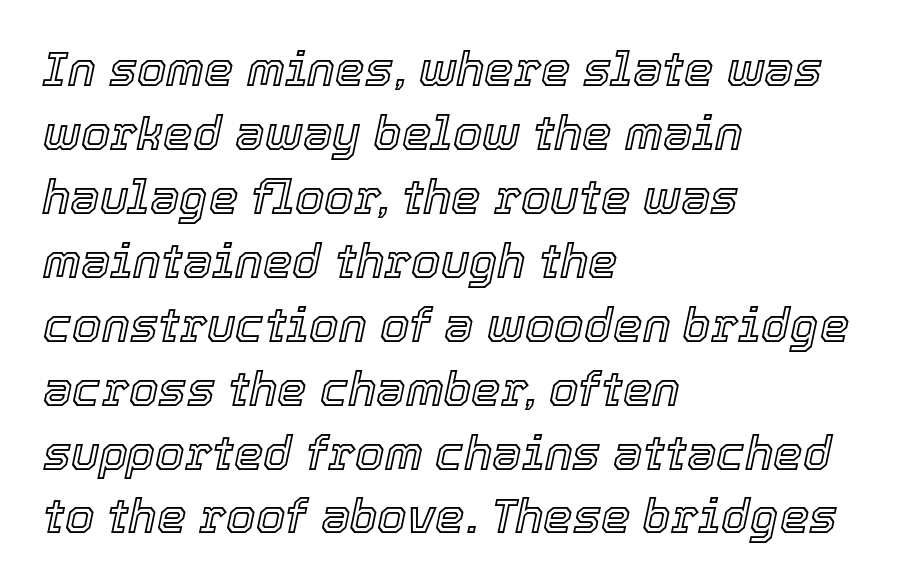
Rule under the text: the space is simply empty. These lines are rendered in a variable-pitch font. Is there much room between lines? A standard amount, neither cramped nor airy. Nothing unusual about the tracking: characters are spaced as the font intends. Layout note: lines flush left.
